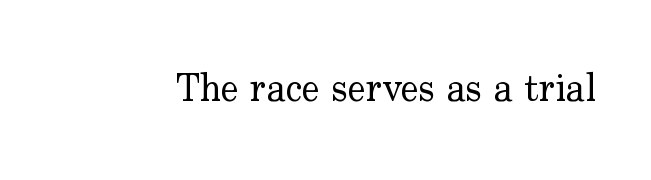
Q: Is the text bold? A: No.
Q: Is the text italic (slanted)? A: No, it is upright.
Q: Is the typeface a serif or a sans-serif typeface? A: Serif.
Q: Is the text underlined? A: No.
Q: Is the spacing between letters normal or unusually wide? A: Normal.
Q: Width (condensed, normal, or wide)? A: Normal.
Q: Stroke contrast? A: Low.
Q: x-height? A: Small.
Q: Monospaced? A: No.
